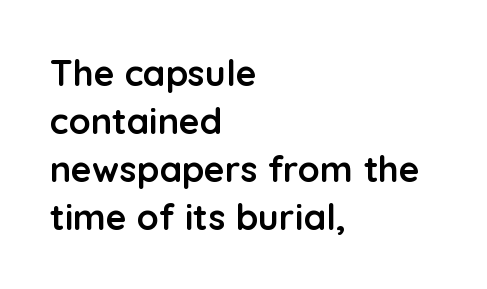
Nobody drew a line under any word here. The letters stand straight up with perfectly vertical stems. These lines stack with their left ends in a neat column. The rendering uses natural spacing where letterforms have individual widths.
